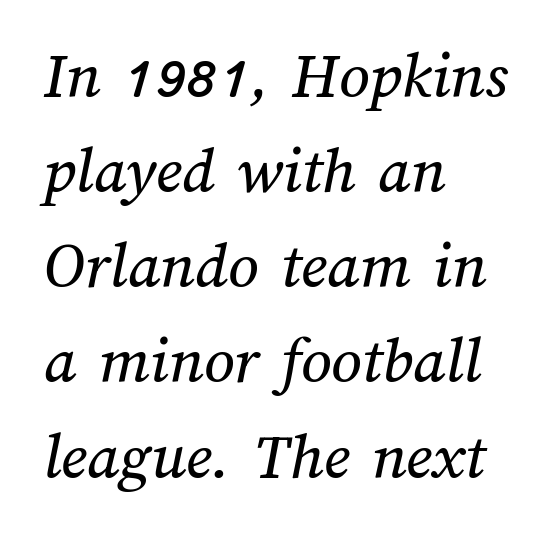
Q: Is the text underlined? A: No.
Q: How is the paragraph aligned? A: Left-aligned.
Q: Is the spacing between letters normal or unusually wide? A: Normal.
Q: Is the spacing between lines tight, normal or loose? A: Normal.
Q: Width (condensed, normal, or wide)? A: Normal.
Q: Stroke contrast? A: Medium.
Q: x-height? A: Medium.
Q: Monospaced? A: No.
